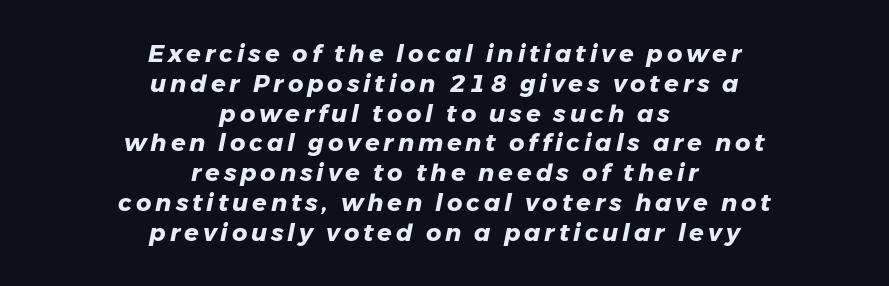
Line starts and ends both wander, symmetrically. The rendering applies a slant to the glyphs. The letters are bold, with thick, heavy strokes. Lines of text with bare space underneath.
